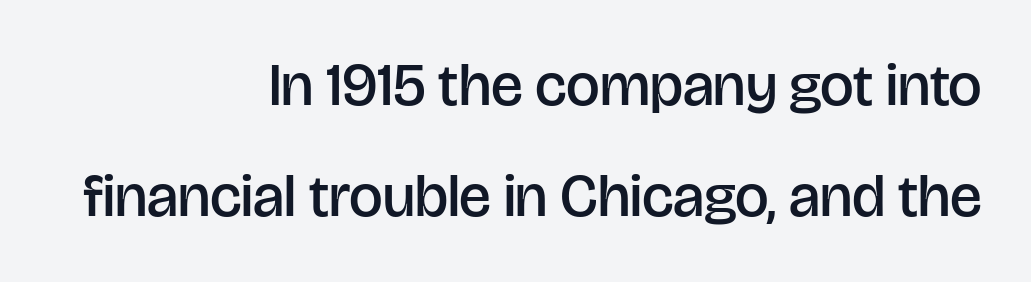
{"serif": "no", "italic": "no", "bold": "semi", "weight": "semibold", "width": "normal", "stroke_contrast": "low", "x_height": "large", "monospaced": "no", "underline": "no", "align": "right", "line_spacing_ratio": 1.85, "letter_spacing": "normal", "letter_spacing_em": 0.0, "glyph_px": 60}
